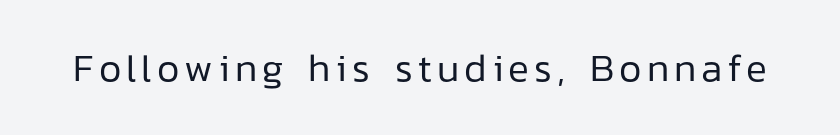
Every stem runs plumb, perpendicular to the baseline. Counters stay open thanks to moderate or lighter strokes. The rendering uses natural spacing where letterforms have individual widths. The gap between lines stays unmarked. A typesetter would label this face a sans.
